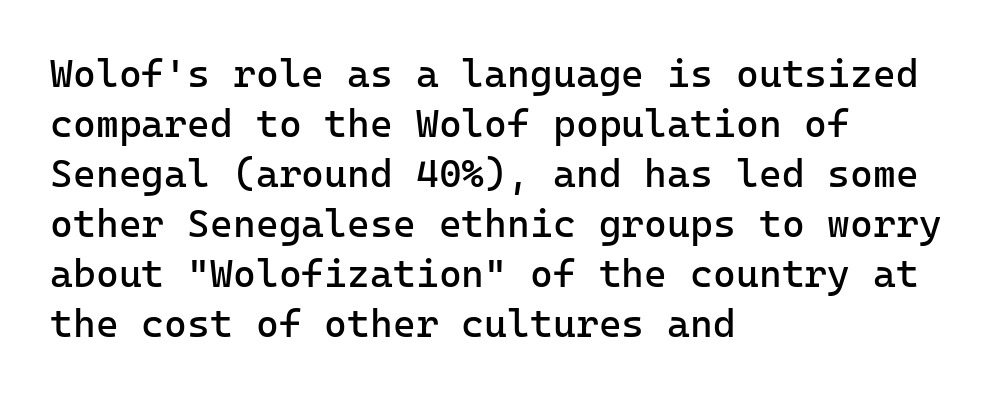
You can tell it's not italic because the verticals are truly vertical. Here the glyphs are tracked normally, forming tight word shapes. The text block is weighted toward the left margin, trailing off unevenly rightward. This block has exactly the height ordinary leading produces.
